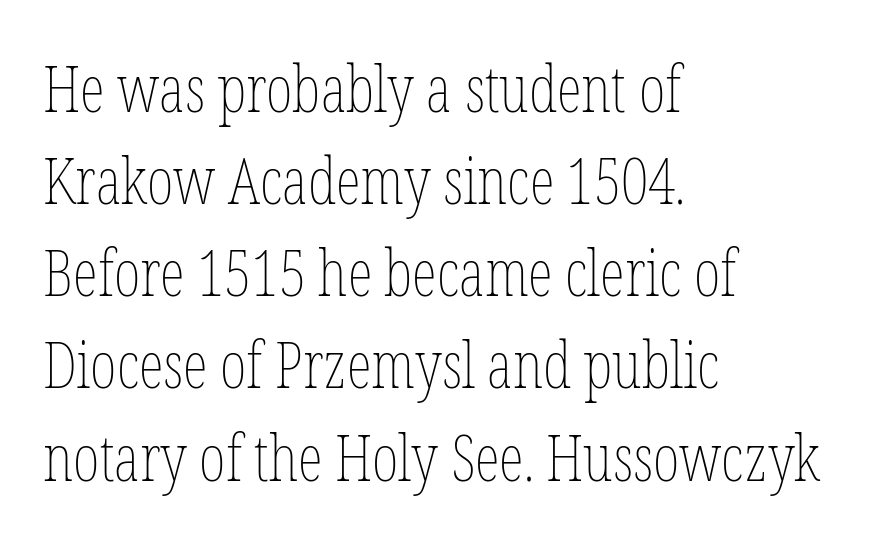
The image shows 64 px thin, condensed type, upright; set left-aligned, normal line spacing (1.44x), normal letter spacing, not underlined; low stroke contrast and a medium x-height.
